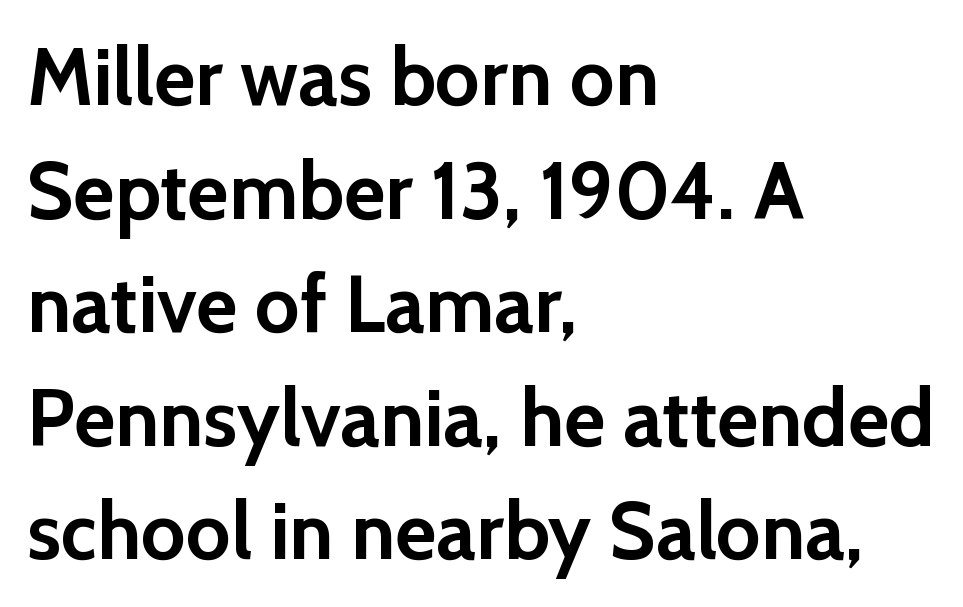
Q: Is the text bold? A: Yes.
Q: Is the text italic (slanted)? A: No, it is upright.
Q: Is the typeface a serif or a sans-serif typeface? A: Sans-serif.
Q: Is the text underlined? A: No.
Q: How is the paragraph aligned? A: Left-aligned.
Q: Is the spacing between letters normal or unusually wide? A: Normal.
Q: Is the spacing between lines tight, normal or loose? A: Normal.
Q: Width (condensed, normal, or wide)? A: Normal.
Q: x-height? A: Medium.
Q: Monospaced? A: No.
